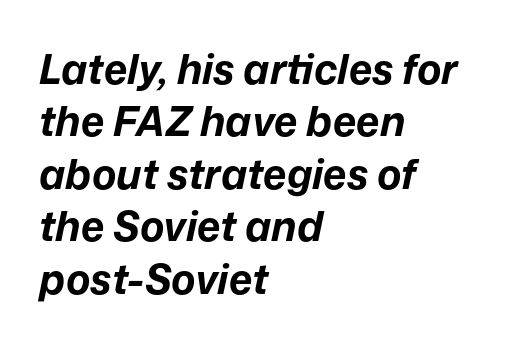
Q: Is the text bold? A: Yes.
Q: Is the text italic (slanted)? A: Yes, it leans right by about 12 degrees.
Q: Is the text underlined? A: No.
Q: How is the paragraph aligned? A: Left-aligned.
Q: Is the spacing between letters normal or unusually wide? A: Normal.
Q: Is the spacing between lines tight, normal or loose? A: Normal.
Q: Width (condensed, normal, or wide)? A: Normal.
Q: Stroke contrast? A: Low.
Q: x-height? A: Medium.
Q: Monospaced? A: No.
